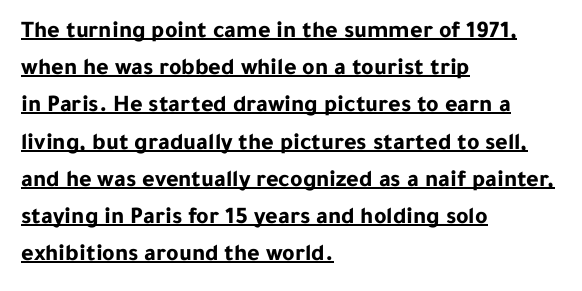
Q: Is the text bold? A: Yes.
Q: Is the text italic (slanted)? A: No, it is upright.
Q: Is the text underlined? A: Yes.
Q: How is the paragraph aligned? A: Left-aligned.
Q: Is the spacing between letters normal or unusually wide? A: Normal.
Q: Is the spacing between lines tight, normal or loose? A: Normal.
